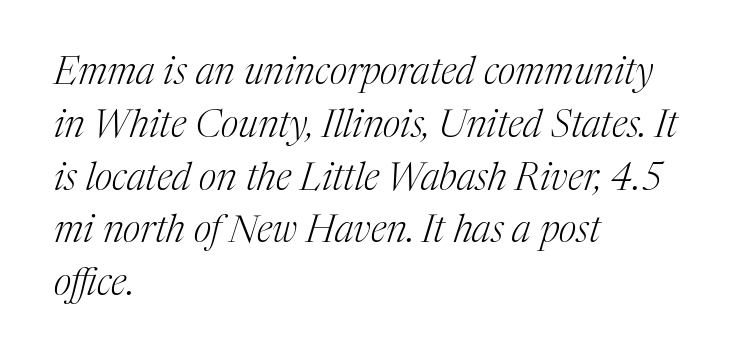
Lines of text with bare space underneath. A typesetter would label this face a serif. A typesetter would call this proportional, since set widths differ per character. Typeset ragged right — the left edge is the straight one. Heaviness? Minimal to ordinary, like unemphasized prose. How are the letters spaced? Ordinarily, with no added tracking.
